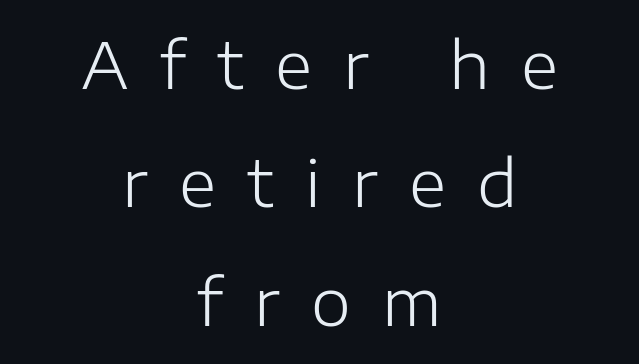
Is the stroke heavy? The answer is a plain regular-or-lighter. Someone cranked the tracking dial way up on this one. Grotesque or geometric, the face here clearly has no serifs. The paragraph shown floats in the horizontal middle. You can tell it's not italic because the verticals are truly vertical. Each letter keeps its own natural width here, so spacing adapts to shape.
